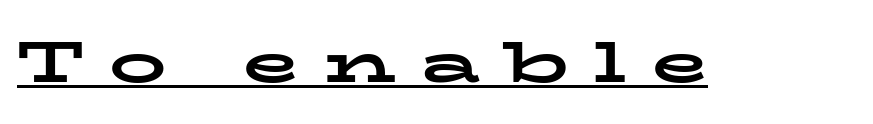
{"serif": "yes", "italic": "no", "bold": "yes", "weight": "bold", "width": "wide", "stroke_contrast": "low", "x_height": "medium", "monospaced": "no", "underline": "yes", "letter_spacing": "wide", "letter_spacing_em": 0.44, "glyph_px": 57}
